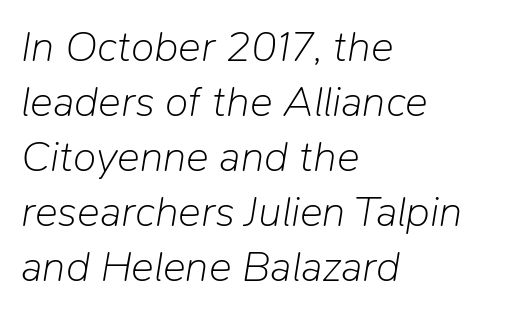
Q: Is the text bold? A: No.
Q: Is the text italic (slanted)? A: Yes, it leans right by about 9 degrees.
Q: Is the text underlined? A: No.
Q: How is the paragraph aligned? A: Left-aligned.
Q: Is the spacing between letters normal or unusually wide? A: Normal.
Q: Is the spacing between lines tight, normal or loose? A: Normal.
Q: Width (condensed, normal, or wide)? A: Normal.
Q: Stroke contrast? A: Low.
Q: x-height? A: Medium.
Q: Monospaced? A: No.
